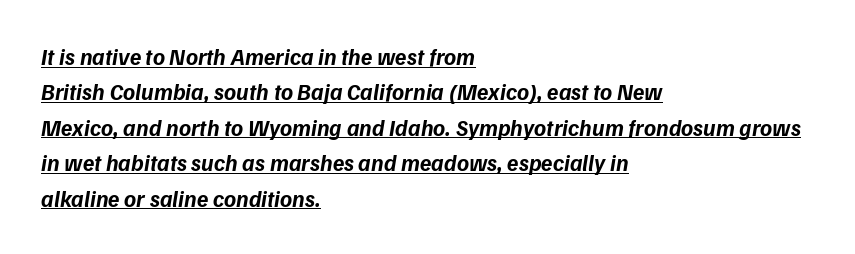
Q: Is the text bold? A: Yes.
Q: Is the text italic (slanted)? A: Yes, it leans right by about 9 degrees.
Q: Is the text underlined? A: Yes.
Q: How is the paragraph aligned? A: Left-aligned.
Q: Is the spacing between letters normal or unusually wide? A: Normal.
Q: Is the spacing between lines tight, normal or loose? A: Normal.
